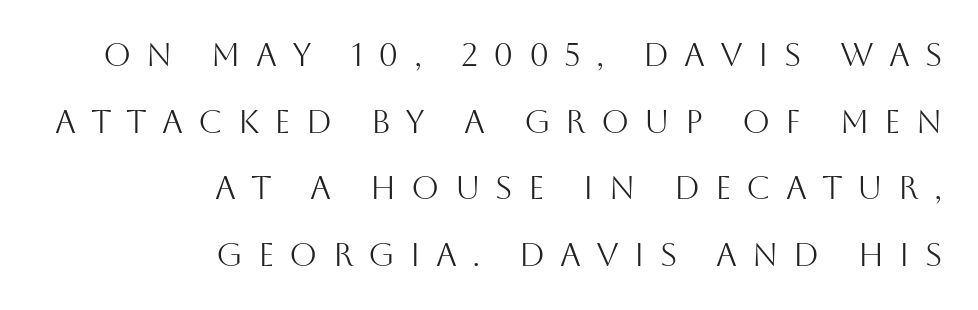
The letterforms stand isolated, each surrounded by extra space. The typeface chosen for these lines omits serifs. Stroke thickness stays within the range of a standard reading face or lighter. Spacing verdict: proportional, widths tailored to each character.
